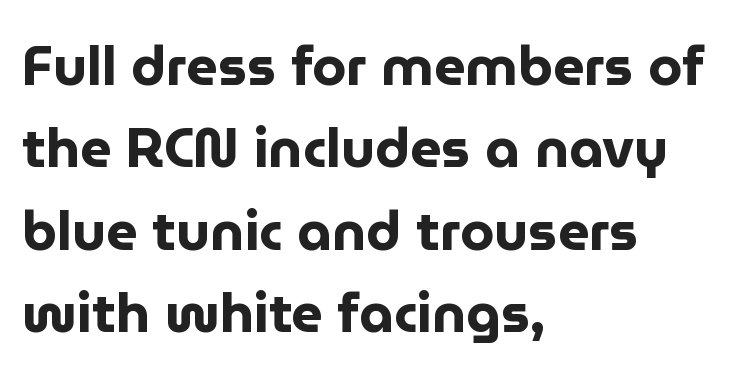
{"serif": "no", "italic": "no", "bold": "yes", "weight": "bold", "width": "normal", "stroke_contrast": "low", "x_height": "medium", "monospaced": "no", "underline": "no", "align": "left", "line_spacing": "normal", "line_spacing_ratio": 1.5, "letter_spacing": "normal", "letter_spacing_em": 0.0, "glyph_px": 55}
